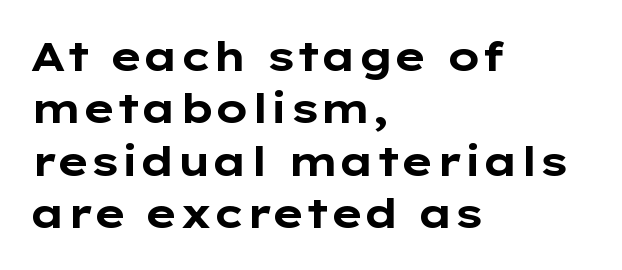
The image shows 41 px bold, wide sans-serif type, upright; set left-aligned, normal line spacing (1.28x), normal letter spacing, not underlined; low stroke contrast and a medium x-height.
